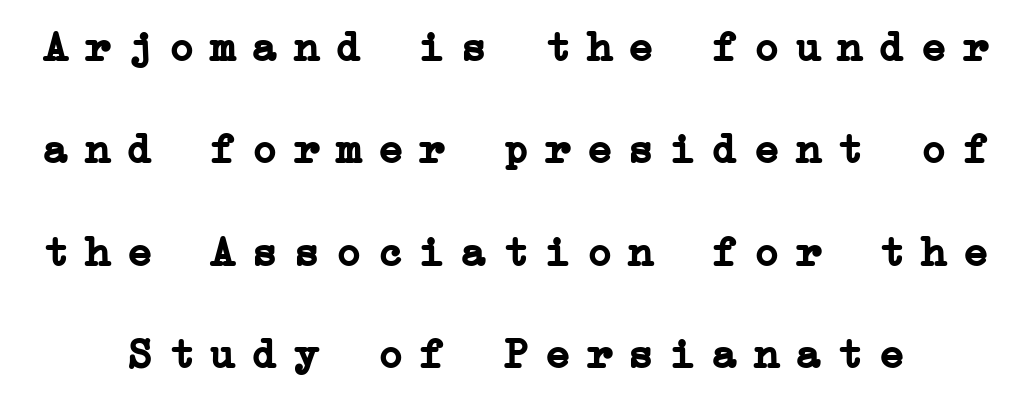
Q: Is the text bold? A: Yes.
Q: Is the text italic (slanted)? A: No, it is upright.
Q: Is the typeface a serif or a sans-serif typeface? A: Serif.
Q: Is the text underlined? A: No.
Q: Is the spacing between letters normal or unusually wide? A: Unusually wide.
Q: Is the spacing between lines tight, normal or loose? A: Loose.
Q: Width (condensed, normal, or wide)? A: Normal.
Q: Stroke contrast? A: Low.
Q: x-height? A: Medium.
